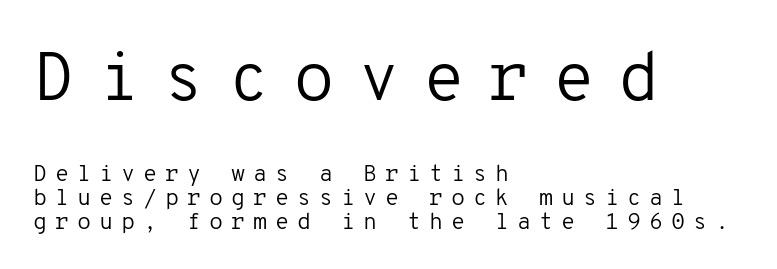
These lines are composed in type without serifs. Typeset ragged right — the left edge is the straight one. A typesetter would call this heavily tracked-out type. Regarding leading, the lines here are crowded together.
